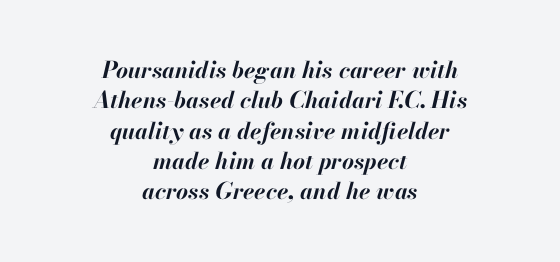
The tracking reads as untouched default to a designer's eye. The font's italic variant was chosen for this text. Bold? Absolutely — the strokes are thick and heavy. Nobody drew a line under any word here. Where is the straight margin? There isn't one; the lines are centered. The space between consecutive lines is moderate.
